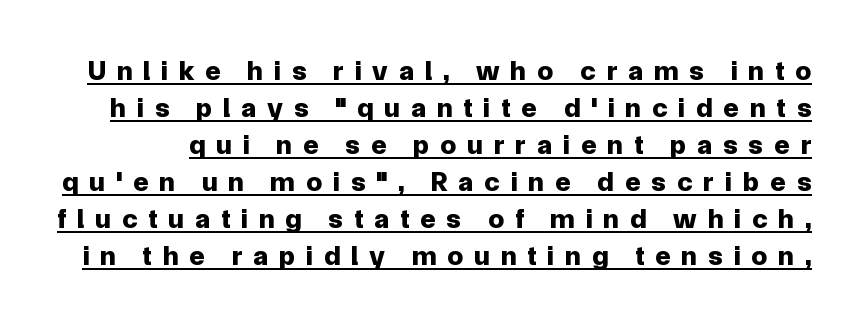
The image shows 28 px bold sans-serif type, upright; set normal line spacing (1.32x), unusually wide letter spacing (+0.4 em), underlined; low stroke contrast and a medium x-height.
